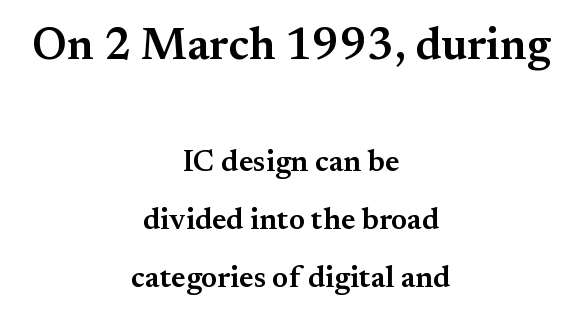
{"serif": "yes", "italic": "no", "bold": "semi", "weight": "semibold", "width": "normal", "stroke_contrast": "medium", "x_height": "small", "monospaced": "no", "underline": "no", "align": "center", "line_spacing": "loose", "line_spacing_ratio": 1.93, "letter_spacing": "normal", "letter_spacing_em": 0.0, "larger_block": "first", "size_ratio": 1.5, "glyph_px": 45}
